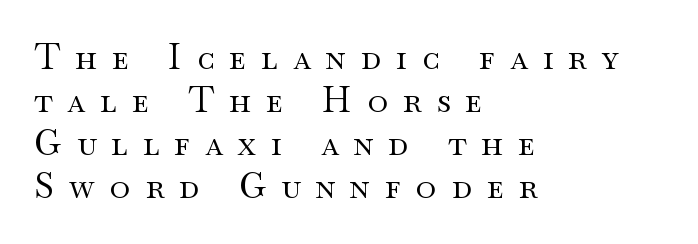
{"serif": "yes", "italic": "no", "bold": "no", "weight": "regular", "width": "wide", "stroke_contrast": "medium", "x_height": "small", "monospaced": "no", "underline": "no", "align": "left", "line_spacing_ratio": 1.23, "letter_spacing": "wide", "letter_spacing_em": 0.43, "glyph_px": 35}
